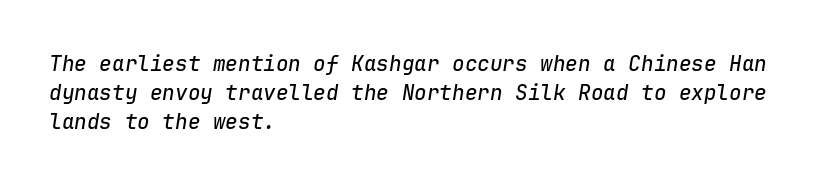
The line-height multiplier appears to be the usual default. Observe the ordinary spacing: letters are neighbours, not strangers. The font's italic variant was chosen for this text. Decoration check: the copy has no underline.
